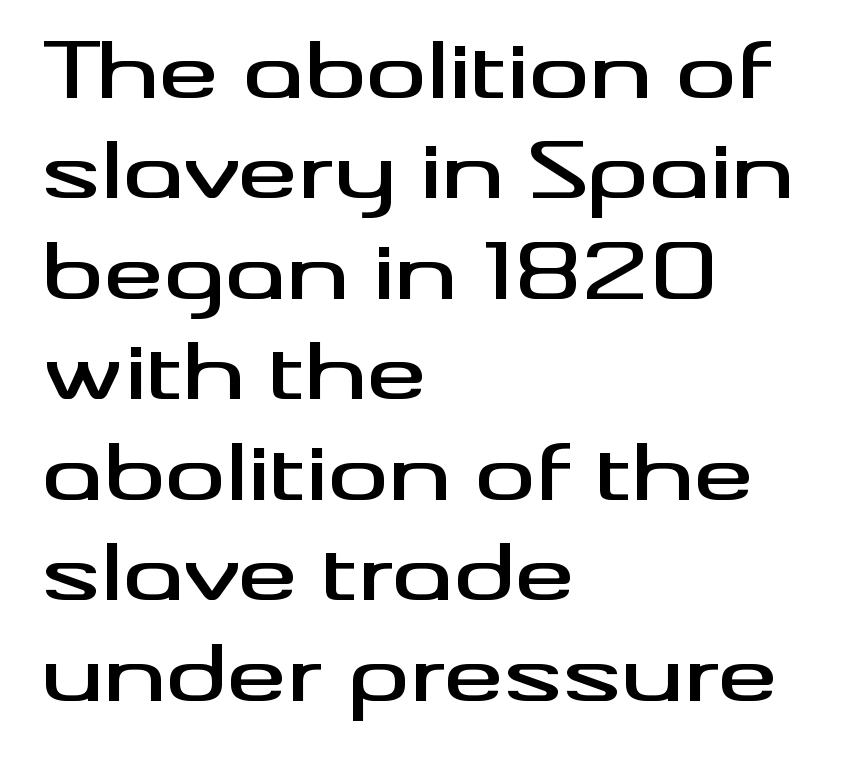
A bare baseline throughout the passage. The horizontal fit of the characters is conventional and even. Notice how descenders clear the ascenders below comfortably — that's standard leading. Look at the bottom of the vertical strokes: they stop flat, with no serifs.
